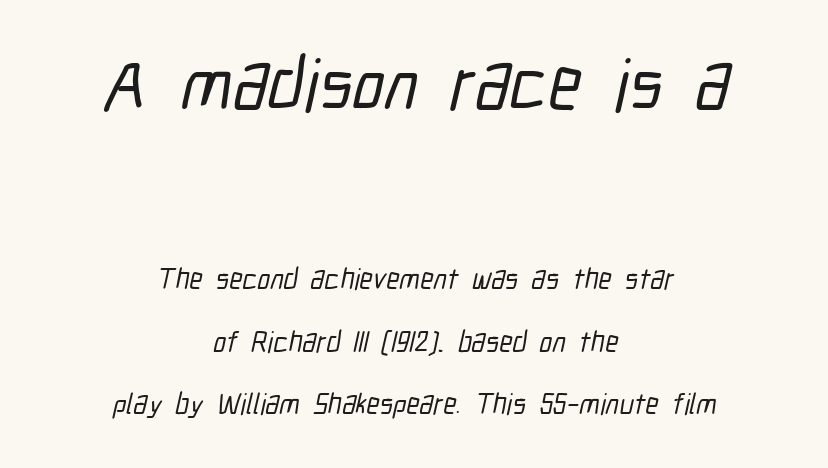
In this sample the first text group is rendered at the bigger scale. The letters advance in unequal steps, a hallmark of proportional type. Leading is clearly above the norm, producing a sparse column. Just letters on the line, the space beneath them empty. Unlike a traditional serif, this face leaves its strokes unadorned.
